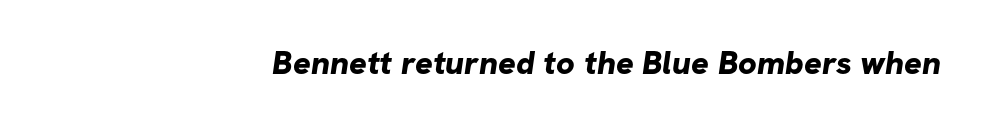
Q: Is the text bold? A: Yes.
Q: Is the typeface a serif or a sans-serif typeface? A: Sans-serif.
Q: Is the text underlined? A: No.
Q: How is the paragraph aligned? A: Right-aligned.
Q: Is the spacing between letters normal or unusually wide? A: Normal.
Q: Width (condensed, normal, or wide)? A: Normal.
Q: Stroke contrast? A: Low.
Q: x-height? A: Medium.
Q: Monospaced? A: No.
